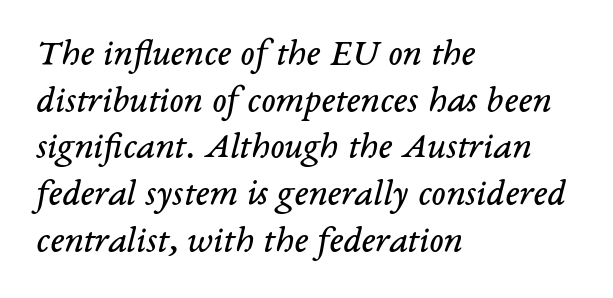
{"serif": "yes", "italic": "yes", "lean": "right", "slant_degrees": 14, "bold": "no", "weight": "regular", "width": "normal", "stroke_contrast": "low", "x_height": "medium", "monospaced": "no", "underline": "no", "align": "left", "line_spacing_ratio": 1.23, "letter_spacing": "normal", "letter_spacing_em": 0.0, "glyph_px": 38}
